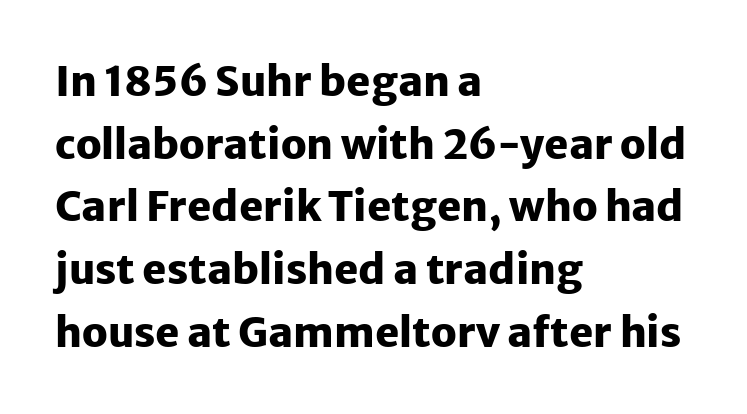
{"serif": "no", "italic": "no", "bold": "yes", "weight": "heavy", "width": "normal", "stroke_contrast": "low", "x_height": "medium", "monospaced": "no", "underline": "no", "align": "left", "line_spacing": "normal", "line_spacing_ratio": 1.53, "letter_spacing": "normal", "letter_spacing_em": 0.0, "glyph_px": 41}
